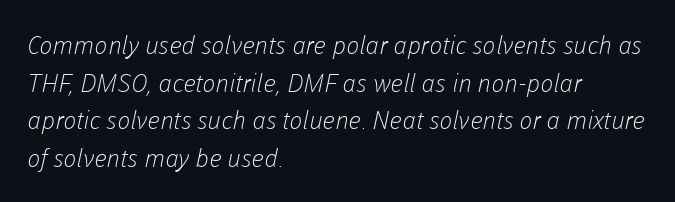
Caption: face not bold, strokes unweighted. Leftover space on each line is placed entirely after the last word. Nobody touched the tracking dial on this one. The leading is moderate, giving the passage an even texture.
